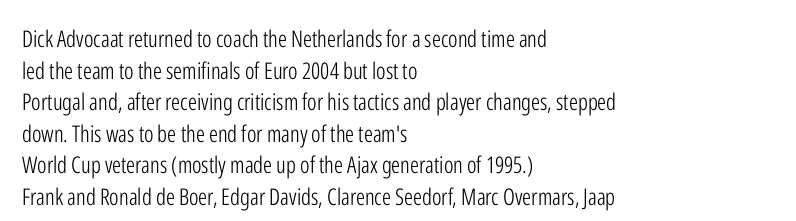
The image shows 23 px text type, upright; set left-aligned, normal line spacing (1.37x), normal letter spacing, not underlined.
